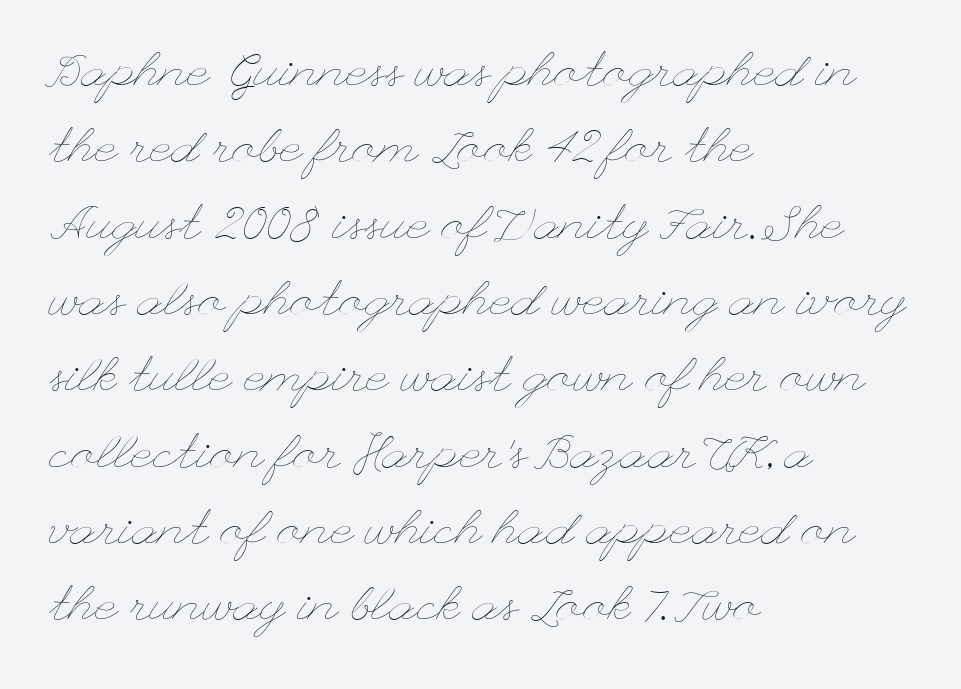
Q: Is the text bold? A: No.
Q: Is the text italic (slanted)? A: Yes.
Q: Is the text underlined? A: No.
Q: How is the paragraph aligned? A: Left-aligned.
Q: Is the spacing between letters normal or unusually wide? A: Normal.
Q: Is the spacing between lines tight, normal or loose? A: Normal.
Q: Width (condensed, normal, or wide)? A: Wide.
Q: Stroke contrast? A: Low.
Q: x-height? A: Small.
